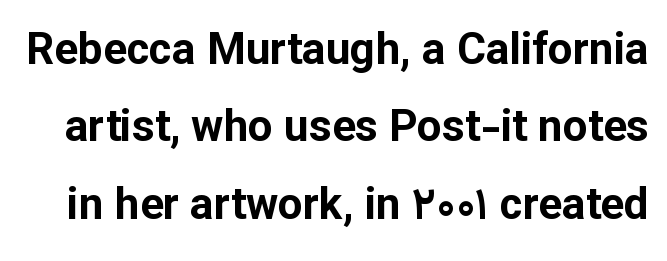
Q: Is the text bold? A: Yes.
Q: Is the text italic (slanted)? A: No, it is upright.
Q: Is the typeface a serif or a sans-serif typeface? A: Sans-serif.
Q: Is the text underlined? A: No.
Q: Is the spacing between letters normal or unusually wide? A: Normal.
Q: Width (condensed, normal, or wide)? A: Normal.
Q: Stroke contrast? A: Low.
Q: x-height? A: Medium.
Q: Monospaced? A: No.
